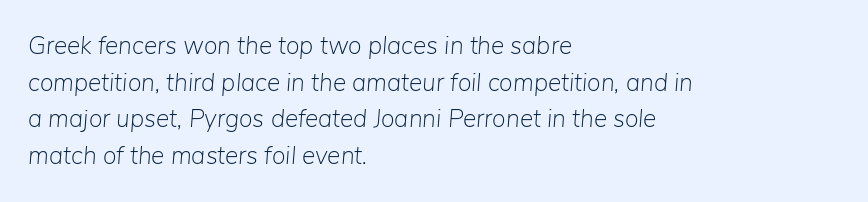
The image shows 25 px text type, italic (leaning right); set left-aligned, normal line spacing (1.47x), normal letter spacing, not underlined.
